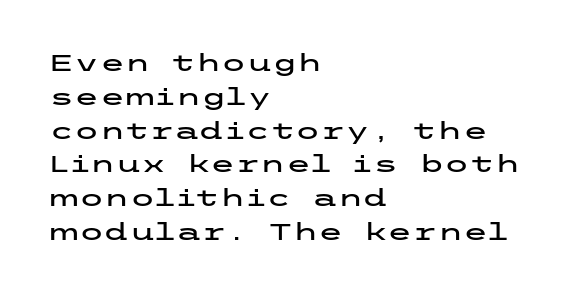
Left-aligned paragraph, ragged on the right. Compared with typical body copy, the letter spacing here is the same. A roman cut, with each character standing at attention. Baseline-to-baseline distance is the conventional proportion of letter height. The string is rendered with underlining switched off.
